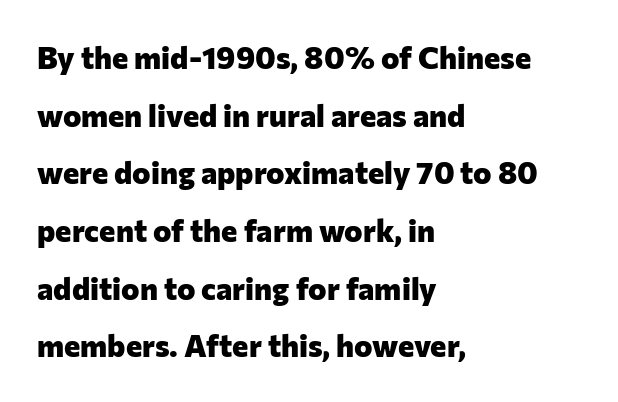
Q: Is the text bold? A: Yes.
Q: Is the text italic (slanted)? A: No, it is upright.
Q: Is the typeface a serif or a sans-serif typeface? A: Sans-serif.
Q: Is the text underlined? A: No.
Q: How is the paragraph aligned? A: Left-aligned.
Q: Is the spacing between letters normal or unusually wide? A: Normal.
Q: Width (condensed, normal, or wide)? A: Normal.
Q: Stroke contrast? A: Low.
Q: x-height? A: Medium.
Q: Monospaced? A: No.
